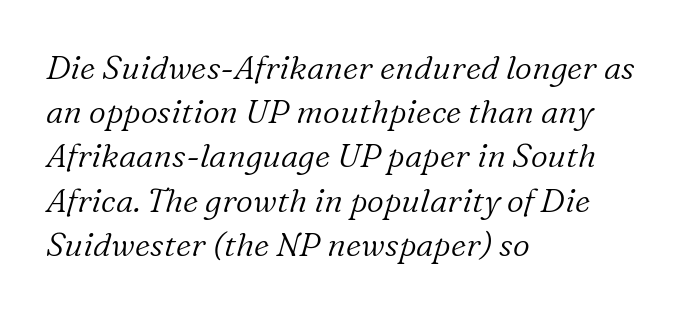
The image shows 33 px light serif type, italic (leaning right); set left-aligned, normal line spacing (1.34x), normal letter spacing, not underlined; low stroke contrast and a medium x-height.
